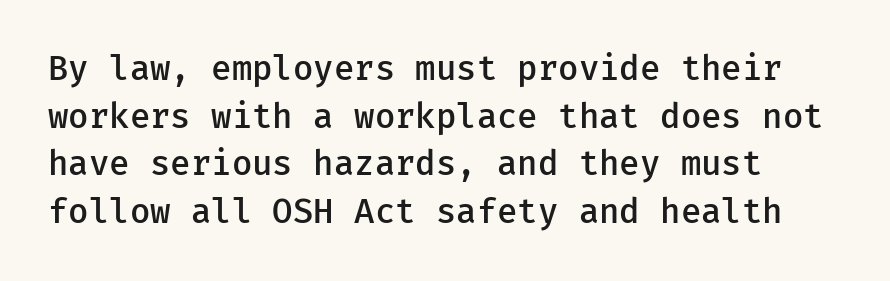
The image shows 34 px semibold sans-serif type, upright; set left-aligned, normal line spacing (1.4x), normal letter spacing, not underlined; low stroke contrast and a medium x-height.
